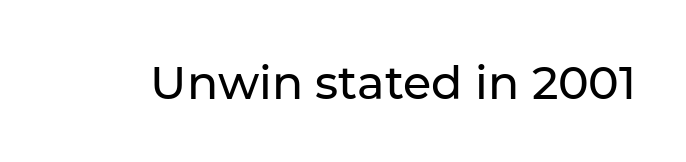
The image shows 46 px sans-serif type, upright; set normal letter spacing, not underlined; low stroke contrast and a medium x-height.
